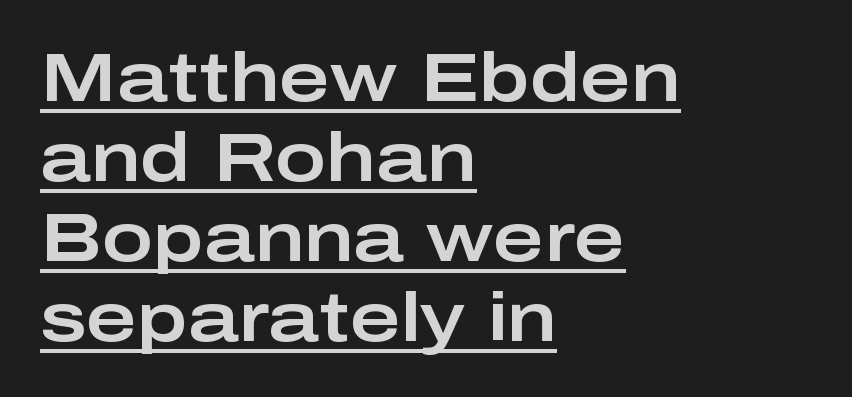
Q: Is the text italic (slanted)? A: No, it is upright.
Q: Is the typeface a serif or a sans-serif typeface? A: Sans-serif.
Q: Is the text underlined? A: Yes.
Q: How is the paragraph aligned? A: Left-aligned.
Q: Is the spacing between letters normal or unusually wide? A: Normal.
Q: Width (condensed, normal, or wide)? A: Wide.
Q: Stroke contrast? A: Low.
Q: x-height? A: Medium.
Q: Monospaced? A: No.
